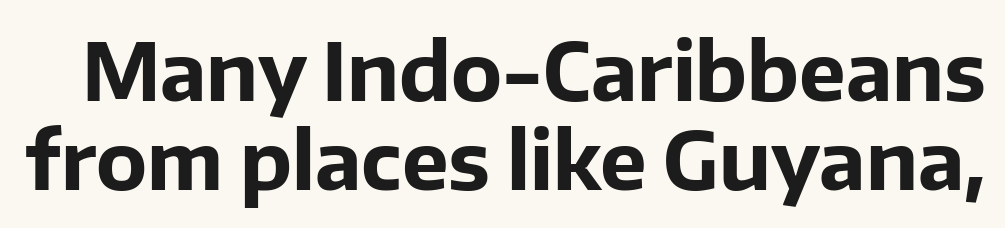
{"serif": "no", "italic": "no", "bold": "yes", "weight": "bold", "width": "normal", "stroke_contrast": "low", "x_height": "medium", "monospaced": "no", "underline": "no", "line_spacing": "tight", "line_spacing_ratio": 1.13, "letter_spacing": "normal", "letter_spacing_em": 0.0, "glyph_px": 79}
